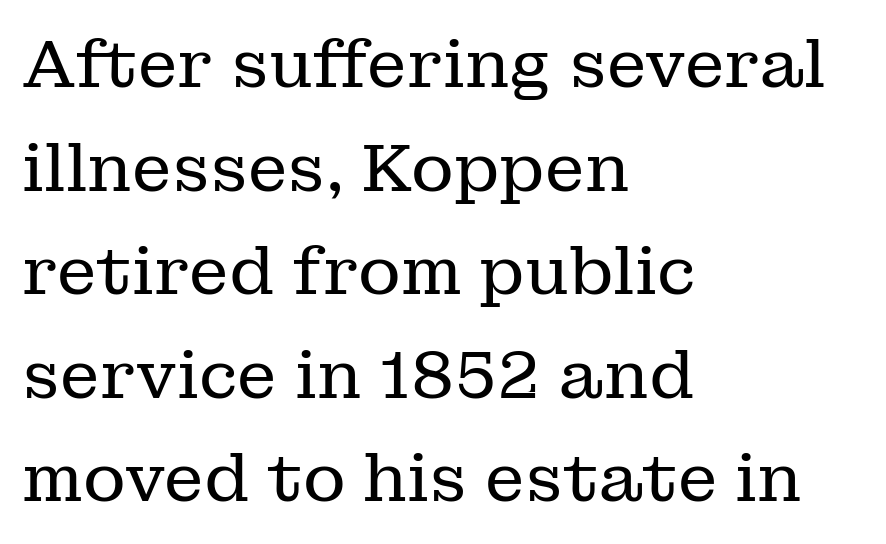
The image shows 66 px regular-weight serif type, upright; set left-aligned, normal line spacing (1.57x), normal letter spacing, not underlined; low stroke contrast and a medium x-height.
